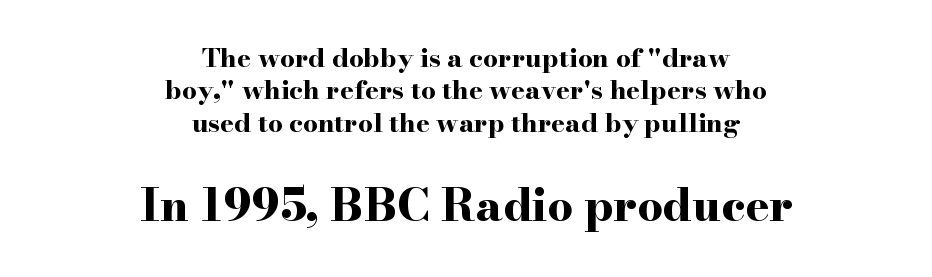
The zone under the glyphs is completely vacant. Scale increases going downward across the two blocks. Character widths vary here, with narrow letters taking less room than wide ones. The text was rendered using a seriffed face with decorative stroke endings. The space between consecutive lines is moderate. Characters remain perfectly vertical along every line.
